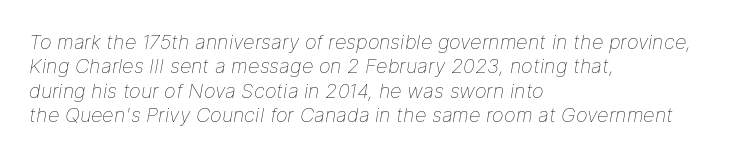
The image shows 20 px text type, italic (leaning right); set left-aligned, line spacing 1.22x, normal letter spacing, not underlined.
